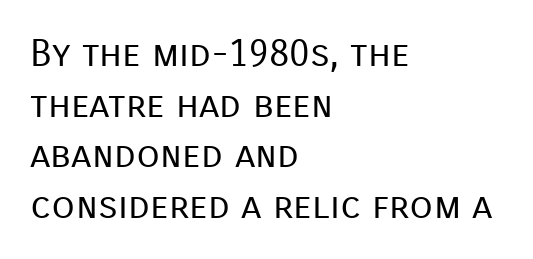
Q: Is the text bold? A: No.
Q: Is the text italic (slanted)? A: No, it is upright.
Q: Is the typeface a serif or a sans-serif typeface? A: Sans-serif.
Q: Is the text underlined? A: No.
Q: How is the paragraph aligned? A: Left-aligned.
Q: Is the spacing between letters normal or unusually wide? A: Normal.
Q: Is the spacing between lines tight, normal or loose? A: Normal.
Q: Width (condensed, normal, or wide)? A: Normal.
Q: Stroke contrast? A: Low.
Q: x-height? A: Medium.
Q: Monospaced? A: No.
